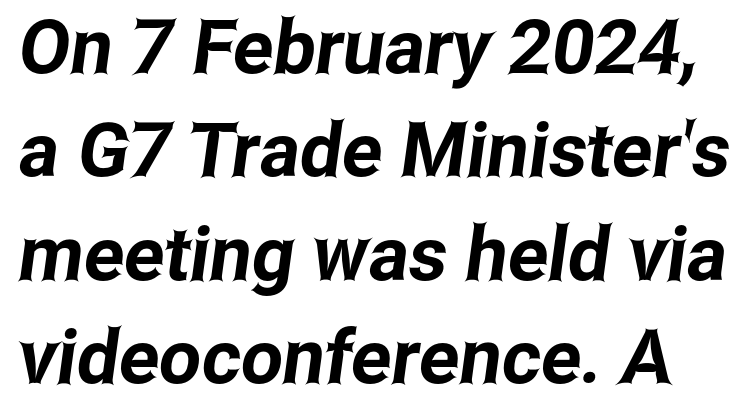
Q: Is the typeface a serif or a sans-serif typeface? A: Sans-serif.
Q: Is the text underlined? A: No.
Q: Is the spacing between letters normal or unusually wide? A: Normal.
Q: Is the spacing between lines tight, normal or loose? A: Normal.
Q: Width (condensed, normal, or wide)? A: Condensed.
Q: Stroke contrast? A: Low.
Q: x-height? A: Medium.
Q: Monospaced? A: No.
